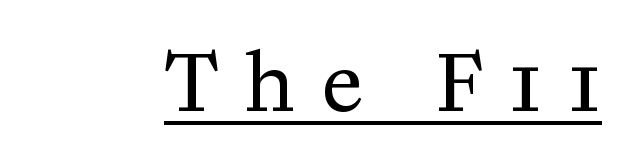
The image shows 78 px regular-weight serif type, upright; set right-aligned, unusually wide letter spacing (+0.35 em), underlined; medium stroke contrast and a medium x-height.
